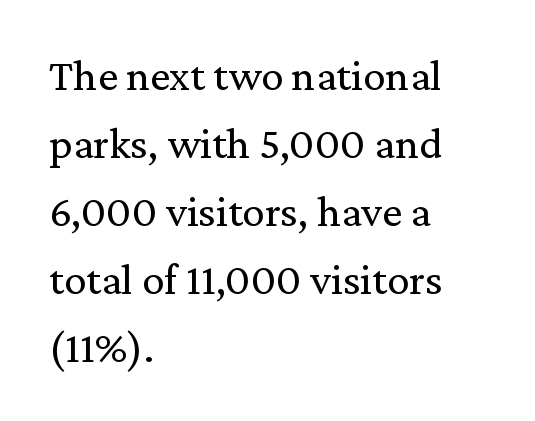
{"serif": "yes", "italic": "no", "bold": "no", "weight": "regular", "width": "normal", "stroke_contrast": "medium", "x_height": "medium", "monospaced": "no", "underline": "no", "align": "left", "line_spacing": "normal", "line_spacing_ratio": 1.51, "letter_spacing": "normal", "letter_spacing_em": 0.0, "glyph_px": 45}
